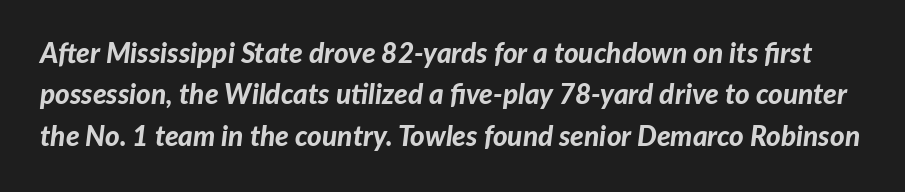
Q: Is the text bold? A: Yes.
Q: Is the text italic (slanted)? A: Yes, it leans right by about 7 degrees.
Q: Is the text underlined? A: No.
Q: Is the spacing between letters normal or unusually wide? A: Normal.
Q: Is the spacing between lines tight, normal or loose? A: Normal.
Q: Width (condensed, normal, or wide)? A: Normal.
Q: Stroke contrast? A: Low.
Q: x-height? A: Medium.
Q: Monospaced? A: No.
